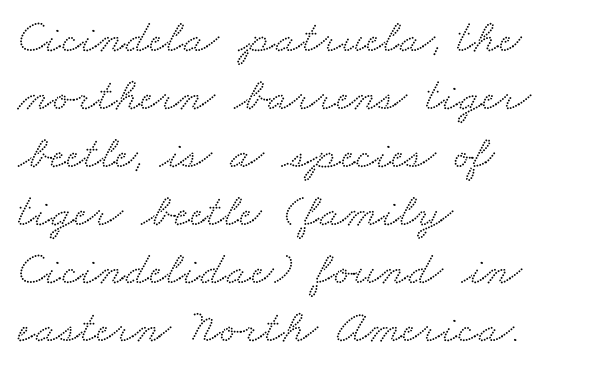
The image shows 48 px wide serif type; set left-aligned, line spacing 1.21x, normal letter spacing, not underlined; medium stroke contrast and a small x-height.
